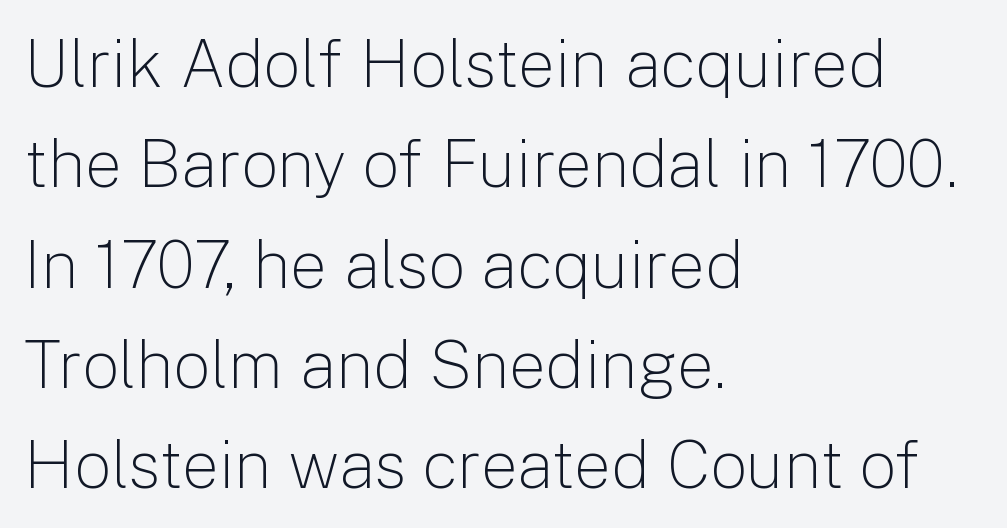
Caption: multi-line text, flush left, ragged right. Stems here are at most as thick as an everyday book face. Each letter's strokes conclude bluntly, with no projecting serifs. Summary of vertical rhythm: regular, with standard interline spacing.
